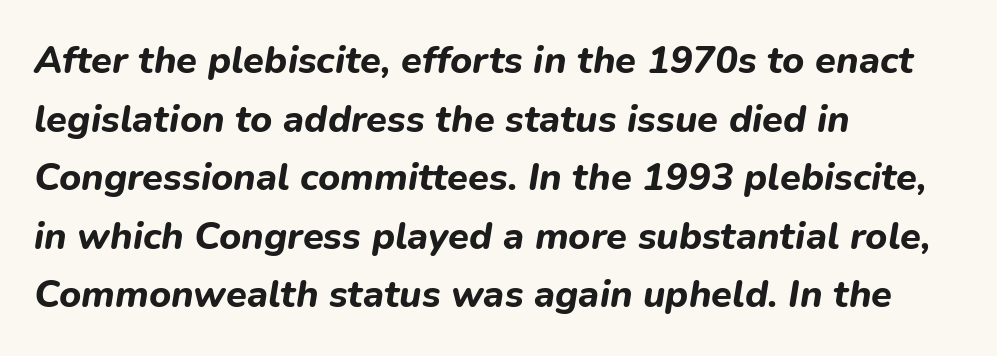
{"italic": "yes", "lean": "right", "slant_degrees": 9, "bold": "yes", "weight": "bold", "width": "normal", "stroke_contrast": "low", "x_height": "medium", "monospaced": "no", "underline": "no", "align": "left", "line_spacing": "normal", "line_spacing_ratio": 1.54, "letter_spacing": "normal", "letter_spacing_em": 0.0, "glyph_px": 38}
